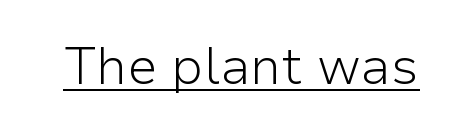
Q: Is the text bold? A: No.
Q: Is the text italic (slanted)? A: No, it is upright.
Q: Is the typeface a serif or a sans-serif typeface? A: Sans-serif.
Q: Is the text underlined? A: Yes.
Q: Is the spacing between letters normal or unusually wide? A: Normal.
Q: Width (condensed, normal, or wide)? A: Normal.
Q: Stroke contrast? A: Low.
Q: x-height? A: Medium.
Q: Monospaced? A: No.
